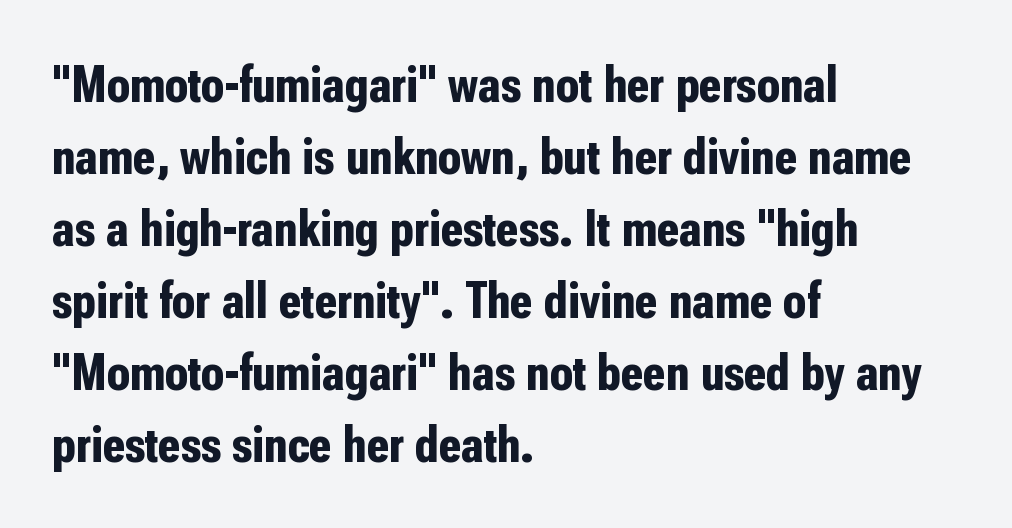
Q: Is the text bold? A: Yes.
Q: Is the text italic (slanted)? A: No, it is upright.
Q: Is the typeface a serif or a sans-serif typeface? A: Sans-serif.
Q: Is the text underlined? A: No.
Q: How is the paragraph aligned? A: Left-aligned.
Q: Is the spacing between letters normal or unusually wide? A: Normal.
Q: Is the spacing between lines tight, normal or loose? A: Normal.
Q: Width (condensed, normal, or wide)? A: Condensed.
Q: Stroke contrast? A: Low.
Q: x-height? A: Medium.
Q: Monospaced? A: No.
